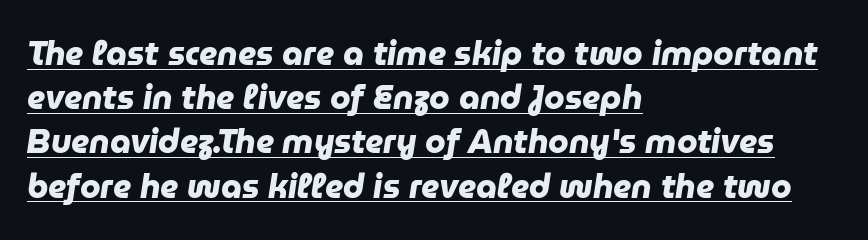
Q: Is the text bold? A: Yes.
Q: Is the typeface a serif or a sans-serif typeface? A: Sans-serif.
Q: Is the text underlined? A: Yes.
Q: How is the paragraph aligned? A: Left-aligned.
Q: Is the spacing between letters normal or unusually wide? A: Normal.
Q: Is the spacing between lines tight, normal or loose? A: Normal.
Q: Width (condensed, normal, or wide)? A: Normal.
Q: Stroke contrast? A: Low.
Q: x-height? A: Medium.
Q: Monospaced? A: No.
